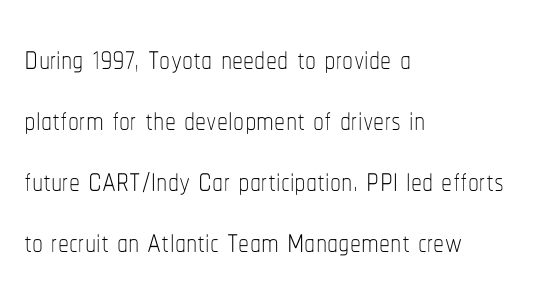
The image shows 44 px thin, condensed type, upright; set left-aligned, normal line spacing (1.39x), normal letter spacing, not underlined; low stroke contrast and a medium x-height.
